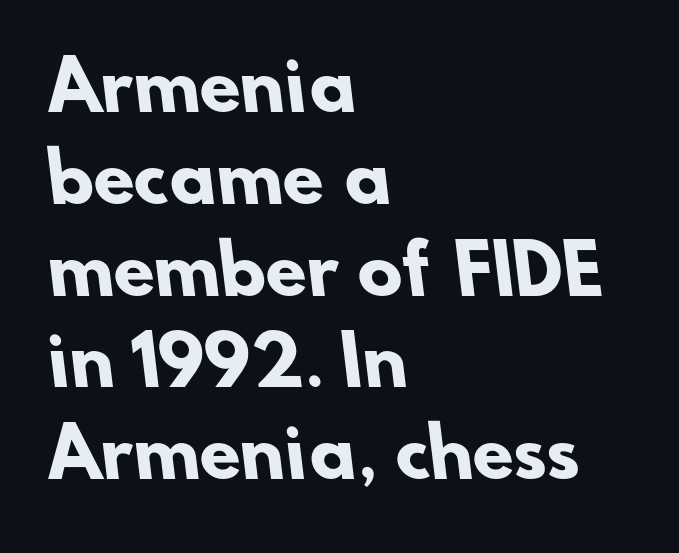
Q: Is the text bold? A: Yes.
Q: Is the typeface a serif or a sans-serif typeface? A: Sans-serif.
Q: Is the text underlined? A: No.
Q: How is the paragraph aligned? A: Left-aligned.
Q: Is the spacing between letters normal or unusually wide? A: Normal.
Q: Is the spacing between lines tight, normal or loose? A: Normal.
Q: Width (condensed, normal, or wide)? A: Normal.
Q: Stroke contrast? A: Low.
Q: x-height? A: Small.
Q: Monospaced? A: No.
